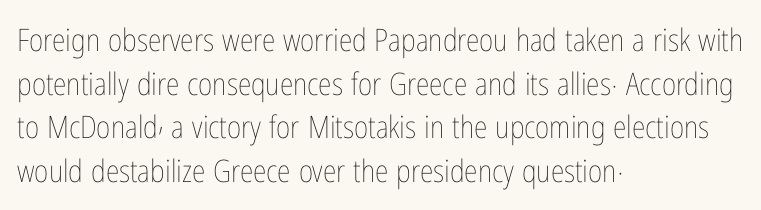
The image shows 31 px thin, condensed type, upright; set left-aligned, normal line spacing (1.41x), normal letter spacing, not underlined; low stroke contrast and a medium x-height.
